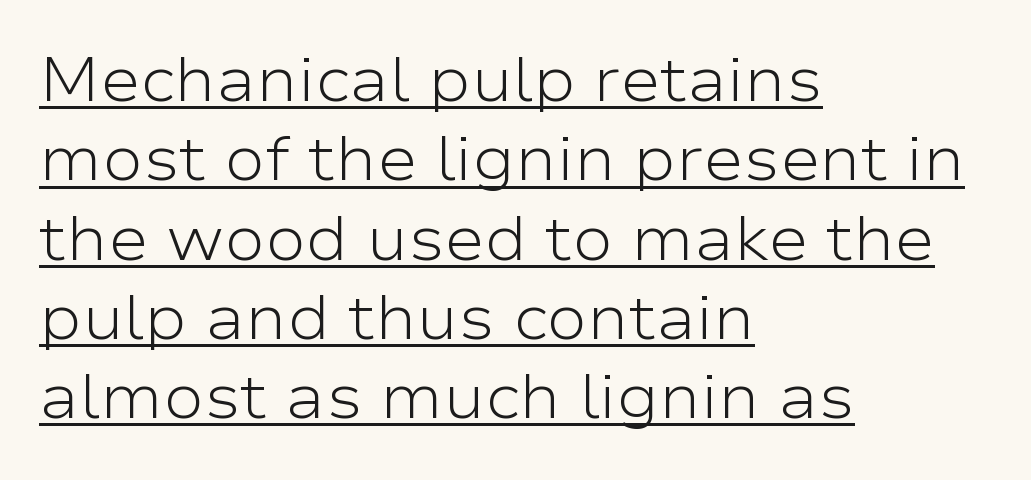
The image shows 61 px light, wide sans-serif type, upright; set left-aligned, normal line spacing (1.3x), normal letter spacing, underlined; low stroke contrast and a medium x-height.
